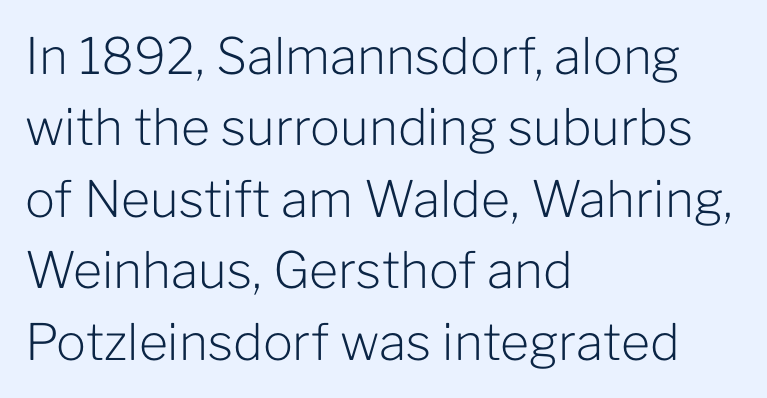
The image shows 50 px light sans-serif type, upright; set left-aligned, normal line spacing (1.43x), normal letter spacing, not underlined; low stroke contrast and a medium x-height.
